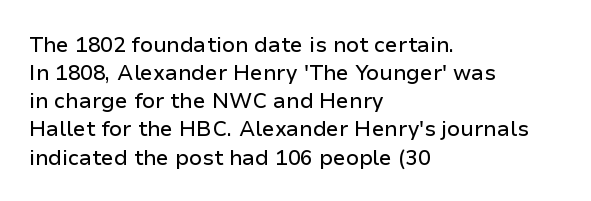
Teacher's note: observe the even left margin — that is flush-left alignment. No italicization has been applied; the sample stays upright. Clear beneath every line of the passage. Honestly, the letter spacing is just normal — you wouldn't notice it. A typesetter would call this leading conventional body-copy spacing.
